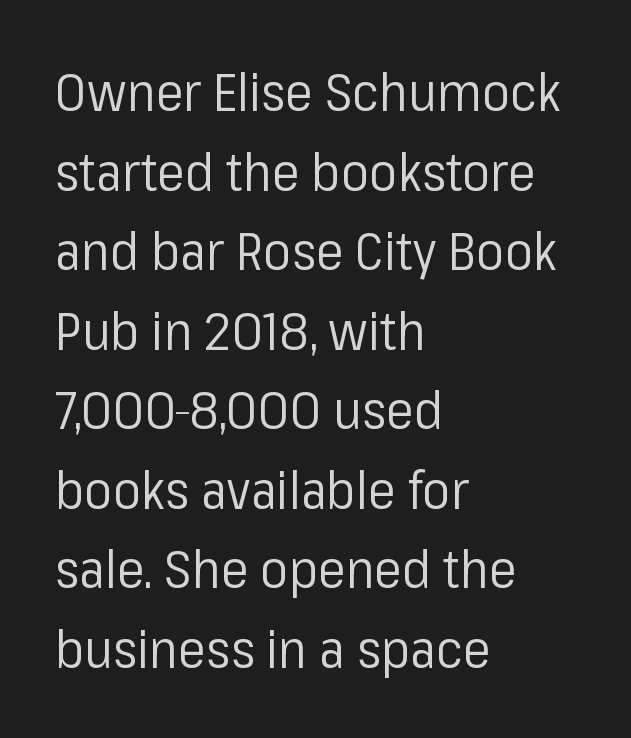
Q: Is the text bold? A: No.
Q: Is the text italic (slanted)? A: No, it is upright.
Q: Is the typeface a serif or a sans-serif typeface? A: Sans-serif.
Q: Is the text underlined? A: No.
Q: How is the paragraph aligned? A: Left-aligned.
Q: Is the spacing between letters normal or unusually wide? A: Normal.
Q: Is the spacing between lines tight, normal or loose? A: Normal.
Q: Width (condensed, normal, or wide)? A: Normal.
Q: Stroke contrast? A: Low.
Q: x-height? A: Medium.
Q: Monospaced? A: No.
